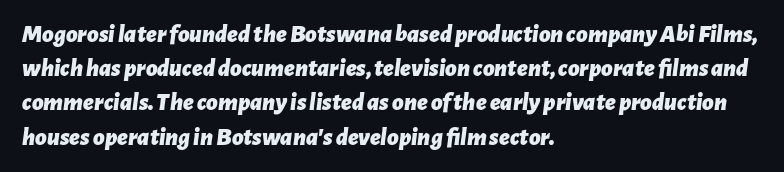
This block has exactly the height ordinary leading produces. One-word summary of the alignment: left. This rendering features lettering with no underline. This rendering leaves character spacing at its baseline value.
